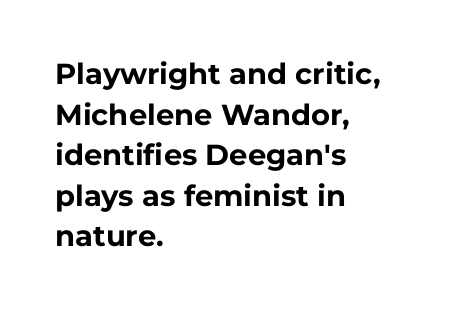
Just letters on the line, the space beneath them empty. Baseline-to-baseline distance is the conventional proportion of letter height. Typesetter's note: full bold, strokes at maximum text heaviness. Layout note: lines flush left. These lines are rendered in a variable-pitch font.
